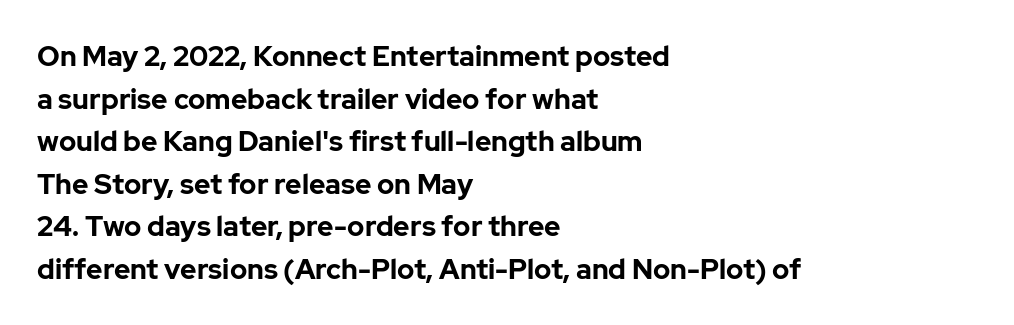
Each letter keeps its own natural width here, so spacing adapts to shape. Its strokes are broad and dark, the hallmark of bold type. The font's upright variant was chosen for this text. Classification — sans serif. Just letters on the line, the space beneath them empty. A normal amount of white space separates one row of letters from the next.
